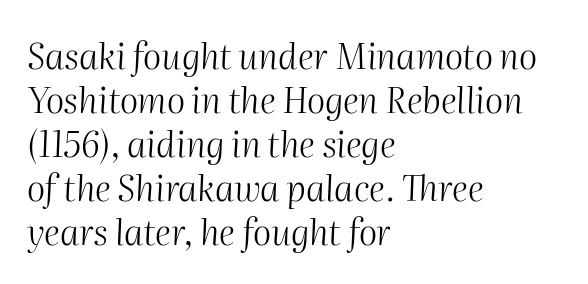
The image shows 35 px light type, italic (leaning right); set left-aligned, normal line spacing (1.26x), normal letter spacing, not underlined; medium stroke contrast and a medium x-height.
